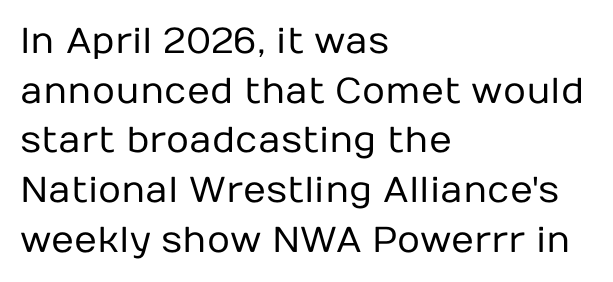
Q: Is the text bold? A: No.
Q: Is the text italic (slanted)? A: No, it is upright.
Q: Is the typeface a serif or a sans-serif typeface? A: Sans-serif.
Q: Is the text underlined? A: No.
Q: How is the paragraph aligned? A: Left-aligned.
Q: Is the spacing between letters normal or unusually wide? A: Normal.
Q: Is the spacing between lines tight, normal or loose? A: Normal.
Q: Width (condensed, normal, or wide)? A: Normal.
Q: Stroke contrast? A: Low.
Q: x-height? A: Medium.
Q: Monospaced? A: No.
